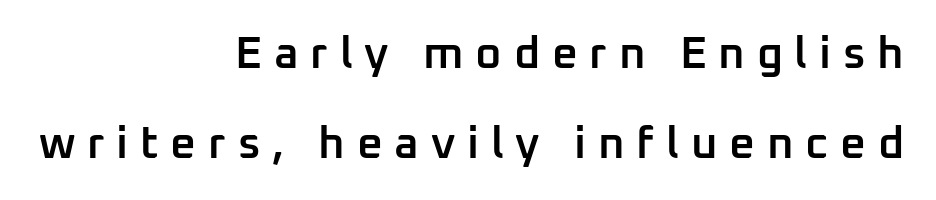
The image shows 45 px semibold sans-serif type, upright; set right-aligned, loose line spacing (2.0x), unusually wide letter spacing (+0.26 em), not underlined; low stroke contrast and a medium x-height.
